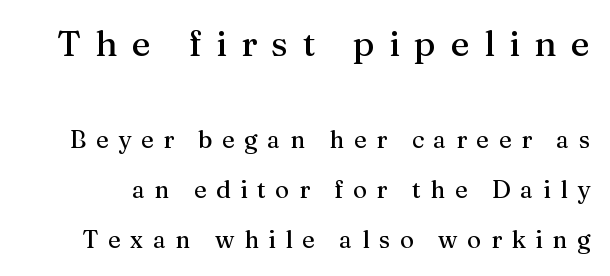
Line spacing here is loose. This sample uses a serif face. This sample has the flowing, uneven cadence of proportional lettering. Descenders hang freely into open space. Substantial extra tracking has been applied to these lines. Unlike italic type, these characters show no tilt at all.
